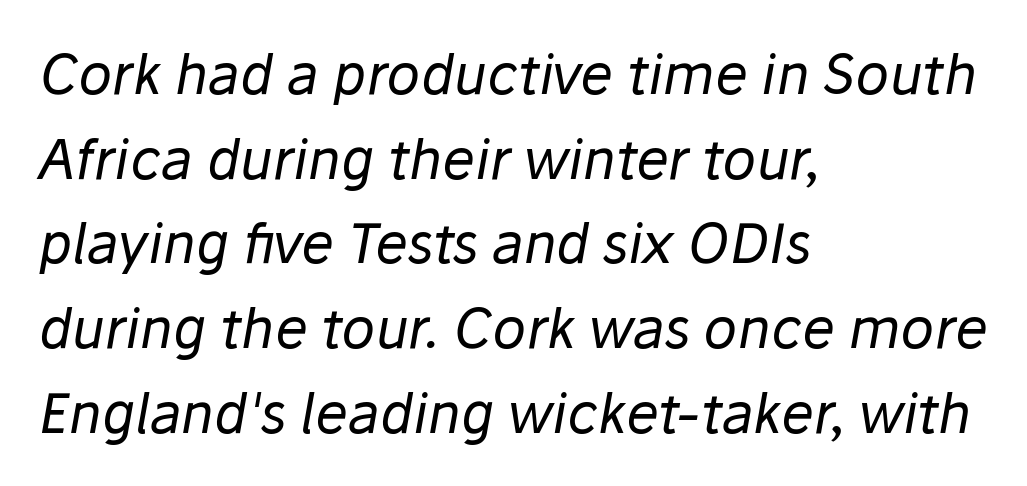
The image shows 55 px regular-weight type, italic (leaning right); set left-aligned, normal line spacing (1.54x), normal letter spacing, not underlined; low stroke contrast and a medium x-height.
